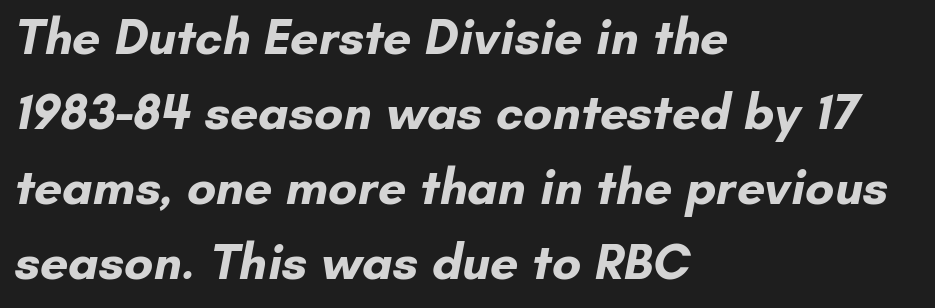
Q: Is the text bold? A: Yes.
Q: Is the typeface a serif or a sans-serif typeface? A: Sans-serif.
Q: Is the text underlined? A: No.
Q: How is the paragraph aligned? A: Left-aligned.
Q: Is the spacing between letters normal or unusually wide? A: Normal.
Q: Is the spacing between lines tight, normal or loose? A: Normal.
Q: Width (condensed, normal, or wide)? A: Normal.
Q: Stroke contrast? A: Low.
Q: x-height? A: Small.
Q: Monospaced? A: No.
